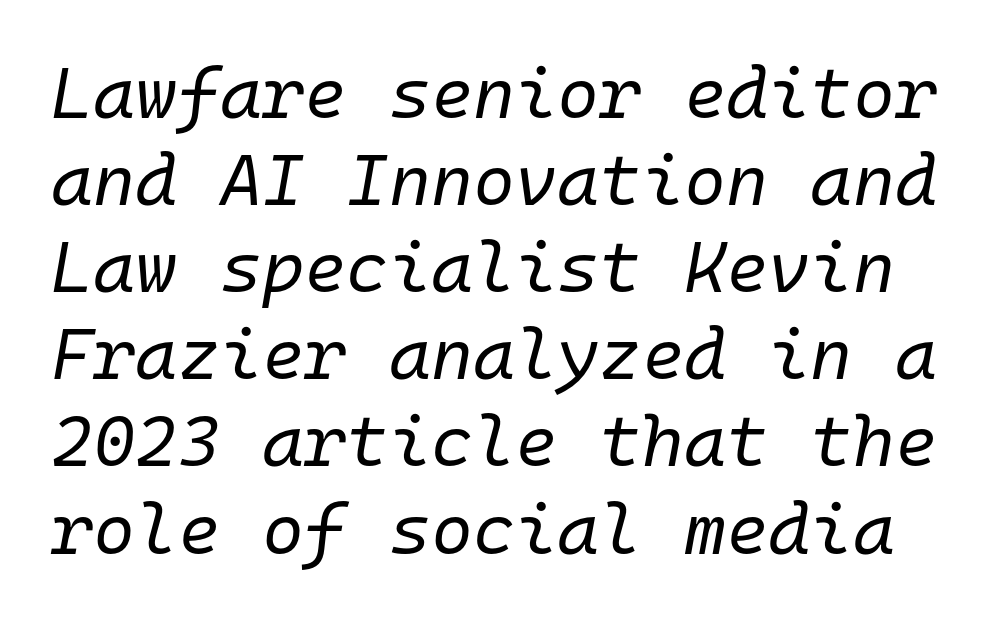
{"italic": "yes", "lean": "right", "slant_degrees": 10, "bold": "no", "weight": "regular", "width": "normal", "stroke_contrast": "low", "x_height": "medium", "monospaced": "yes", "underline": "no", "line_spacing_ratio": 1.21, "letter_spacing": "normal", "letter_spacing_em": 0.0, "glyph_px": 72}
